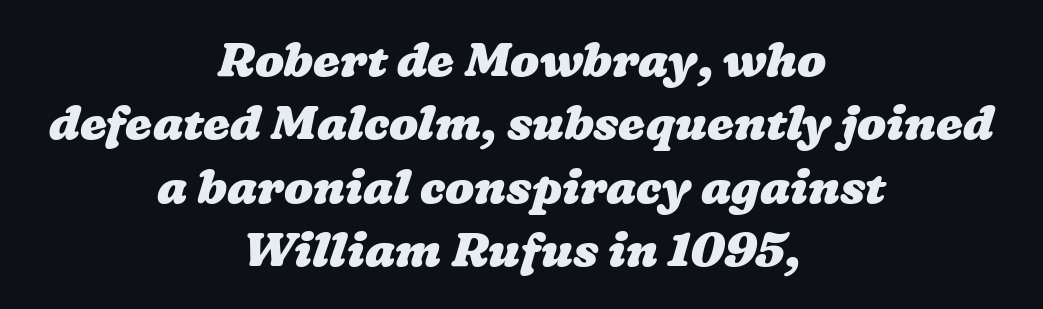
The image shows 48 px heavy, wide type; set centered, normal line spacing (1.32x), normal letter spacing, not underlined; low stroke contrast and a medium x-height.
